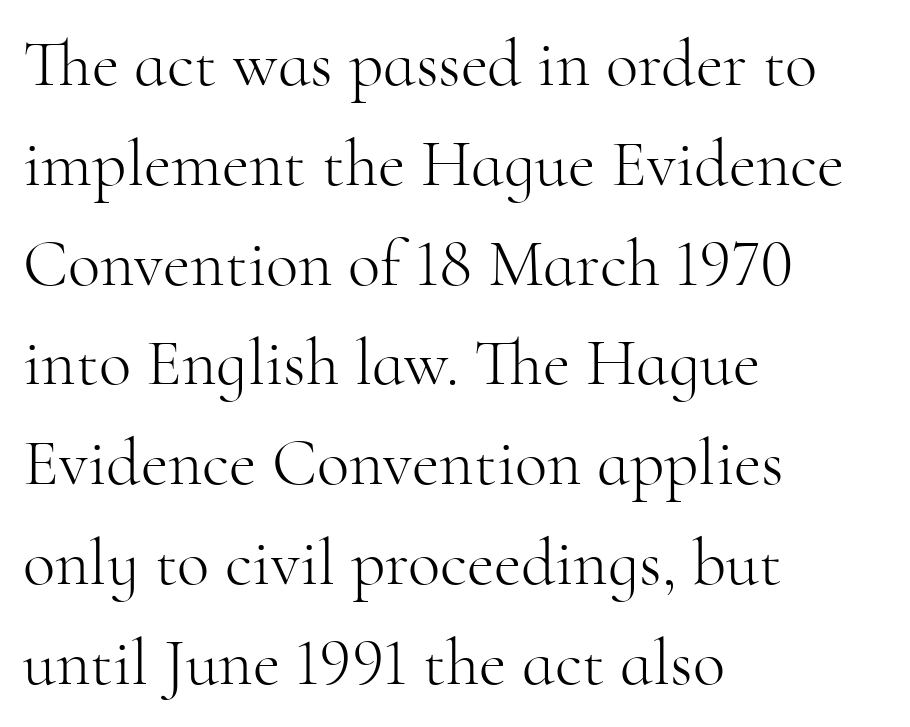
{"serif": "yes", "italic": "no", "bold": "no", "weight": "light", "width": "normal", "stroke_contrast": "high", "x_height": "small", "monospaced": "no", "underline": "no", "align": "left", "line_spacing": "normal", "line_spacing_ratio": 1.49, "letter_spacing": "normal", "letter_spacing_em": 0.0, "glyph_px": 67}
